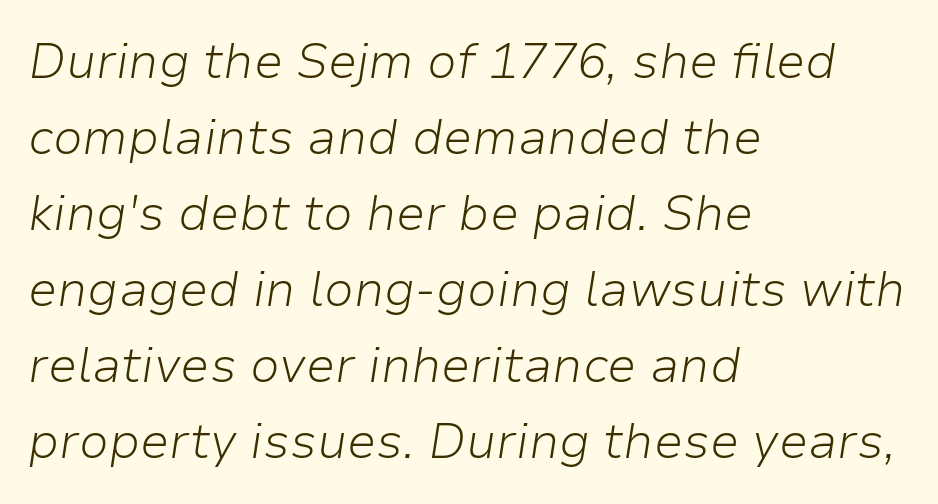
The image shows 49 px light type, italic (leaning right); set left-aligned, normal line spacing (1.55x), normal letter spacing, not underlined; low stroke contrast and a medium x-height.
